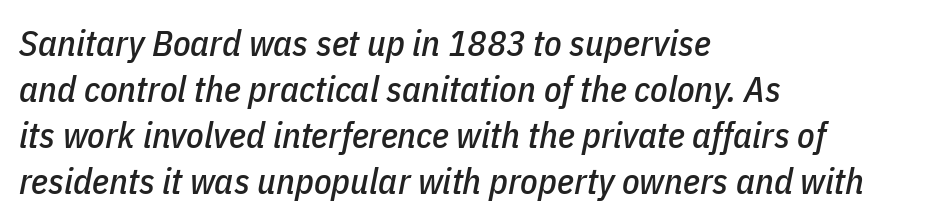
{"italic": "yes", "lean": "right", "slant_degrees": 11, "width": "condensed", "stroke_contrast": "low", "x_height": "medium", "monospaced": "no", "underline": "no", "align": "left", "line_spacing": "normal", "line_spacing_ratio": 1.28, "letter_spacing": "normal", "letter_spacing_em": 0.0, "glyph_px": 36}
